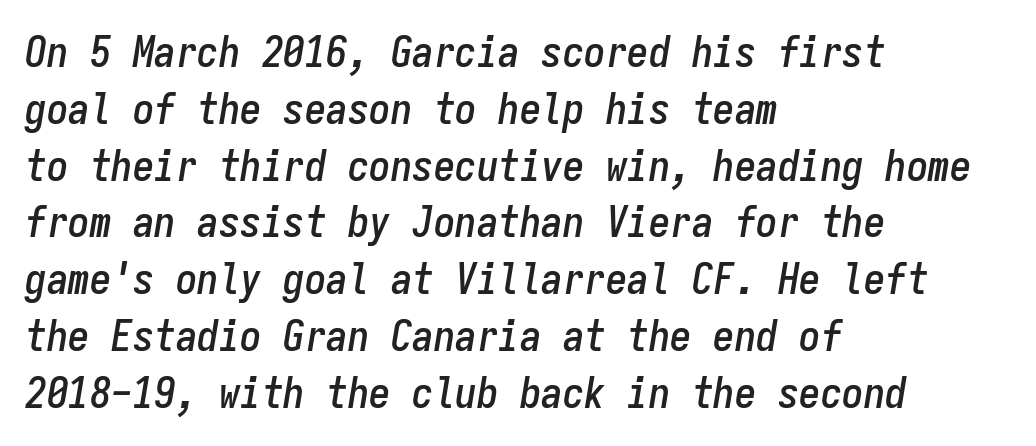
{"italic": "yes", "lean": "right", "slant_degrees": 9, "width": "condensed", "stroke_contrast": "low", "x_height": "medium", "monospaced": "yes", "underline": "no", "align": "left", "line_spacing": "normal", "line_spacing_ratio": 1.32, "letter_spacing": "normal", "letter_spacing_em": 0.0, "glyph_px": 43}
